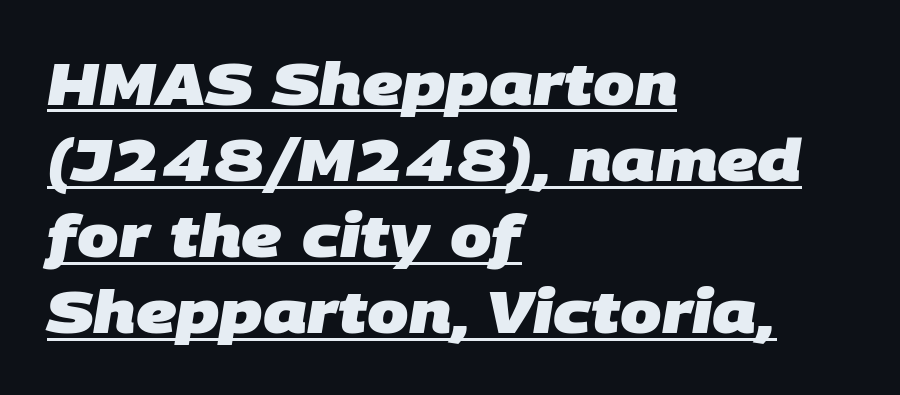
The image shows 59 px heavy sans-serif type; set left-aligned, normal line spacing (1.29x), normal letter spacing, underlined; low stroke contrast and a large x-height.
